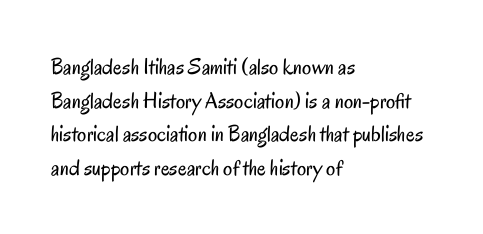
Q: Is the text bold? A: No.
Q: Is the text italic (slanted)? A: No, it is upright.
Q: Is the text underlined? A: No.
Q: How is the paragraph aligned? A: Left-aligned.
Q: Is the spacing between letters normal or unusually wide? A: Normal.
Q: Is the spacing between lines tight, normal or loose? A: Normal.
